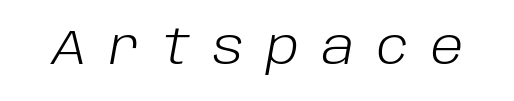
Q: Is the text bold? A: No.
Q: Is the text italic (slanted)? A: Yes, it leans right by about 10 degrees.
Q: Is the text underlined? A: No.
Q: Is the spacing between letters normal or unusually wide? A: Unusually wide.
Q: Width (condensed, normal, or wide)? A: Normal.
Q: Stroke contrast? A: Low.
Q: x-height? A: Large.
Q: Monospaced? A: No.
